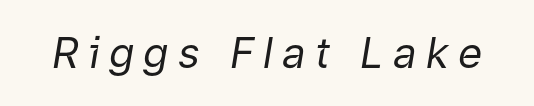
{"italic": "yes", "lean": "right", "slant_degrees": 9, "bold": "no", "weight": "regular", "width": "normal", "stroke_contrast": "low", "x_height": "medium", "monospaced": "no", "underline": "no", "letter_spacing": "wide", "letter_spacing_em": 0.22, "glyph_px": 42}
